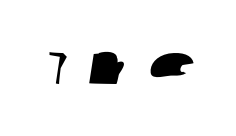
{"serif": "no", "width": "wide", "stroke_contrast": "low", "x_height": "large", "monospaced": "no", "underline": "no", "glyph_px": 57}
